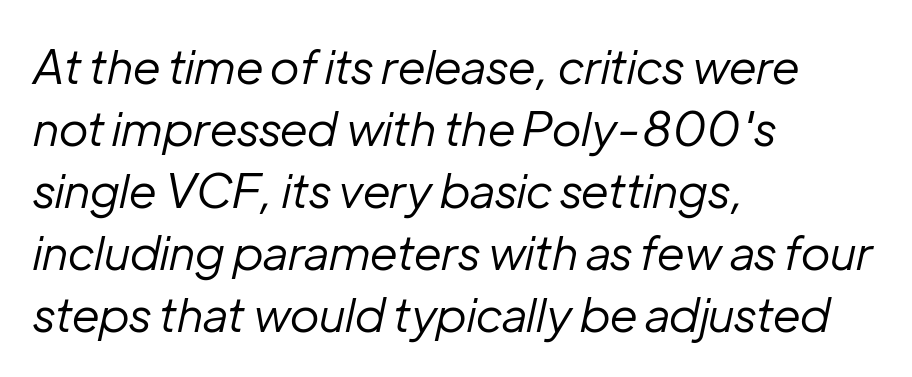
{"italic": "yes", "lean": "right", "slant_degrees": 12, "bold": "no", "weight": "regular", "width": "normal", "stroke_contrast": "low", "x_height": "medium", "monospaced": "no", "underline": "no", "align": "left", "line_spacing": "normal", "line_spacing_ratio": 1.32, "letter_spacing": "normal", "letter_spacing_em": 0.0, "glyph_px": 47}
